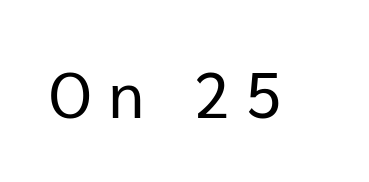
Q: Is the text bold? A: No.
Q: Is the text italic (slanted)? A: No, it is upright.
Q: Is the typeface a serif or a sans-serif typeface? A: Sans-serif.
Q: Is the text underlined? A: No.
Q: Is the spacing between letters normal or unusually wide? A: Unusually wide.
Q: Width (condensed, normal, or wide)? A: Normal.
Q: Stroke contrast? A: Low.
Q: x-height? A: Medium.
Q: Monospaced? A: No.
